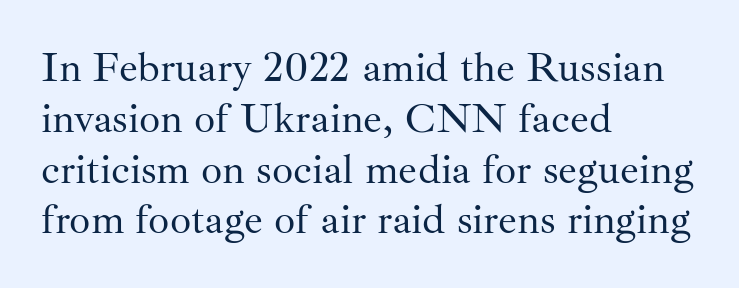
Q: Is the text bold? A: No.
Q: Is the text italic (slanted)? A: No, it is upright.
Q: Is the typeface a serif or a sans-serif typeface? A: Serif.
Q: Is the text underlined? A: No.
Q: How is the paragraph aligned? A: Left-aligned.
Q: Is the spacing between letters normal or unusually wide? A: Normal.
Q: Width (condensed, normal, or wide)? A: Normal.
Q: Stroke contrast? A: Medium.
Q: x-height? A: Small.
Q: Monospaced? A: No.
